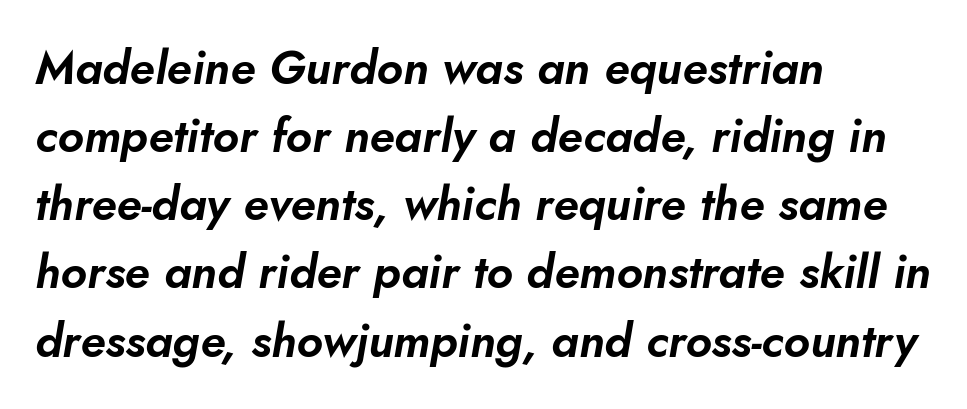
{"italic": "yes", "lean": "right", "slant_degrees": 10, "width": "normal", "stroke_contrast": "low", "x_height": "small", "monospaced": "no", "underline": "no", "align": "left", "line_spacing": "normal", "line_spacing_ratio": 1.45, "letter_spacing": "normal", "letter_spacing_em": 0.0, "glyph_px": 47}
